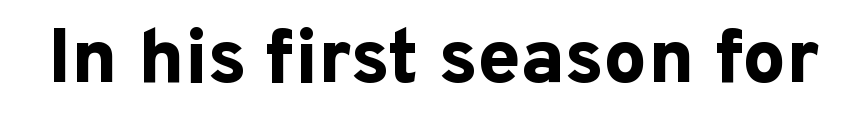
Q: Is the text bold? A: Yes.
Q: Is the text italic (slanted)? A: No, it is upright.
Q: Is the typeface a serif or a sans-serif typeface? A: Sans-serif.
Q: Is the text underlined? A: No.
Q: Is the spacing between letters normal or unusually wide? A: Normal.
Q: Width (condensed, normal, or wide)? A: Normal.
Q: Stroke contrast? A: Low.
Q: x-height? A: Medium.
Q: Monospaced? A: No.
